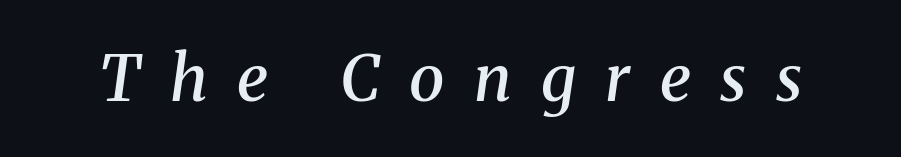
Q: Is the text bold? A: Semi-bold.
Q: Is the text italic (slanted)? A: Yes, it leans right by about 8 degrees.
Q: Is the typeface a serif or a sans-serif typeface? A: Serif.
Q: Is the text underlined? A: No.
Q: Is the spacing between letters normal or unusually wide? A: Unusually wide.
Q: Width (condensed, normal, or wide)? A: Normal.
Q: Stroke contrast? A: Medium.
Q: x-height? A: Medium.
Q: Monospaced? A: No.
